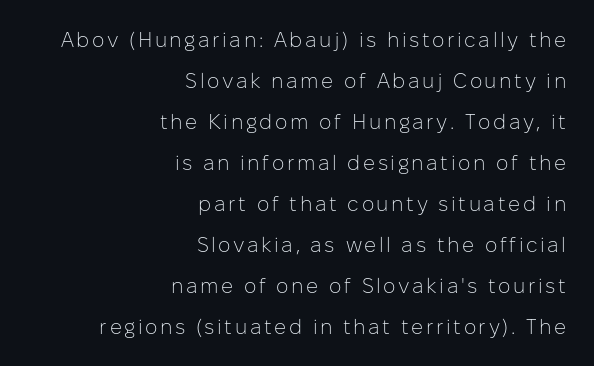
Q: Is the text bold? A: No.
Q: Is the text italic (slanted)? A: No, it is upright.
Q: Is the text underlined? A: No.
Q: How is the paragraph aligned? A: Right-aligned.
Q: Is the spacing between lines tight, normal or loose? A: Loose.
